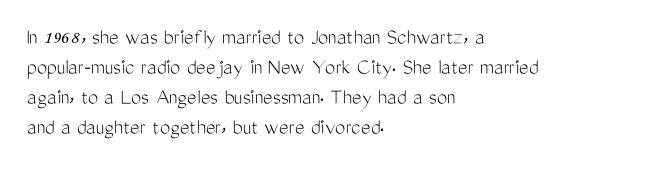
{"italic": "no", "bold": "no", "underline": "no", "align": "left", "line_spacing": "normal", "line_spacing_ratio": 1.3, "letter_spacing": "normal", "letter_spacing_em": 0.0, "glyph_px": 23}
